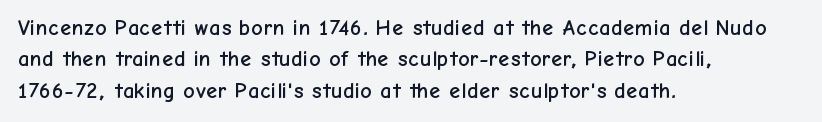
The image shows 22 px text type, upright; set left-aligned, normal line spacing (1.43x), normal letter spacing, not underlined.
